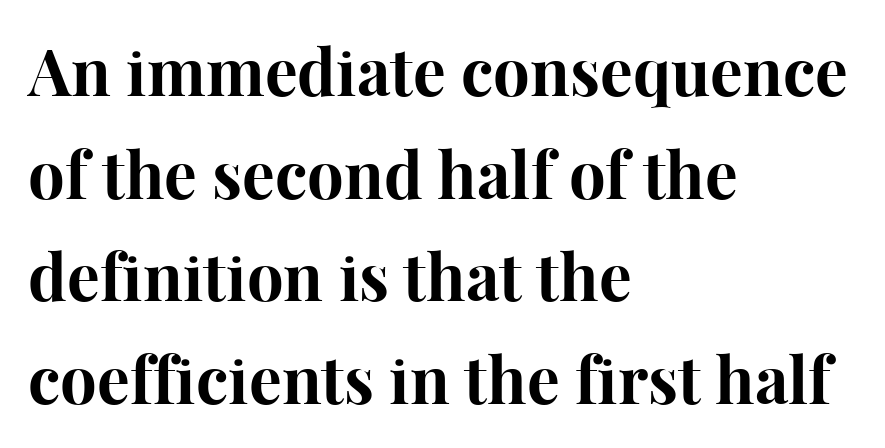
Q: Is the text bold? A: Yes.
Q: Is the text italic (slanted)? A: No, it is upright.
Q: Is the typeface a serif or a sans-serif typeface? A: Serif.
Q: Is the text underlined? A: No.
Q: How is the paragraph aligned? A: Left-aligned.
Q: Is the spacing between letters normal or unusually wide? A: Normal.
Q: Is the spacing between lines tight, normal or loose? A: Normal.
Q: Width (condensed, normal, or wide)? A: Normal.
Q: Stroke contrast? A: High.
Q: x-height? A: Medium.
Q: Monospaced? A: No.
